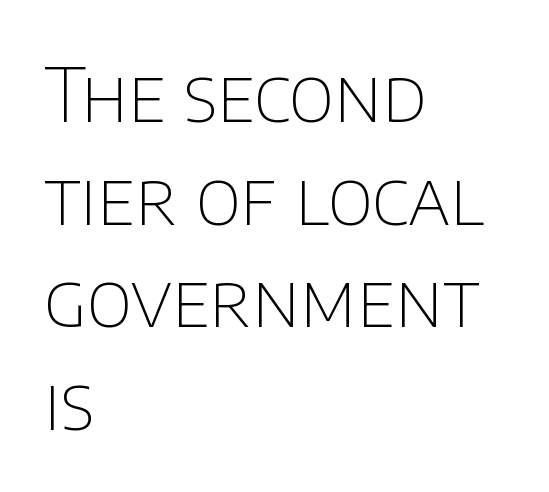
Each letter's strokes conclude bluntly, with no projecting serifs. The setting favours the left margin, as ordinary paragraphs usually do. Is this a fixed-width face? No — the glyphs have proportional, varying widths. Standard letterfit; no display-style spreading of the glyphs. Nope, not italic — everything's standing straight.
